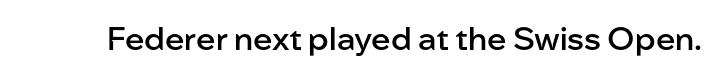
Q: Is the text bold? A: Semi-bold.
Q: Is the text italic (slanted)? A: No, it is upright.
Q: Is the typeface a serif or a sans-serif typeface? A: Sans-serif.
Q: Is the text underlined? A: No.
Q: Is the spacing between letters normal or unusually wide? A: Normal.
Q: Width (condensed, normal, or wide)? A: Normal.
Q: Stroke contrast? A: Low.
Q: x-height? A: Medium.
Q: Monospaced? A: No.
